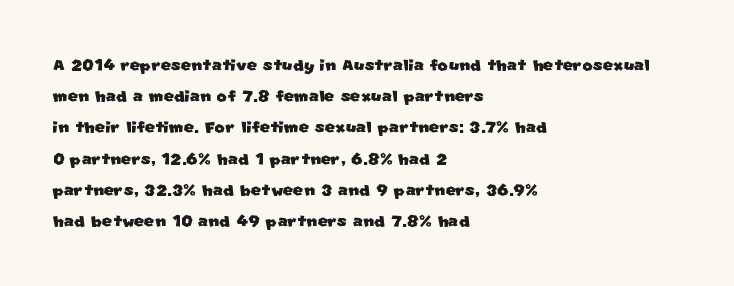
The image shows 22 px text type; set left-aligned, normal line spacing (1.42x), normal letter spacing, not underlined.
